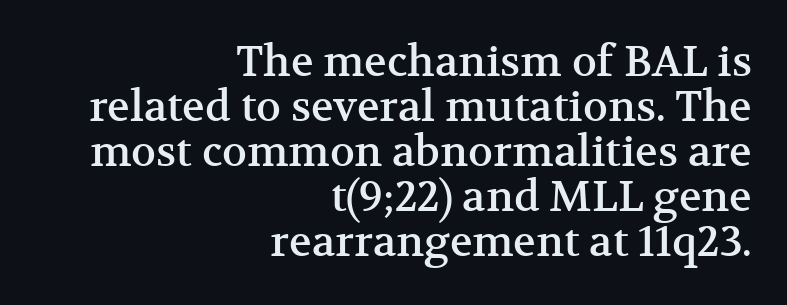
The image shows 42 px serif type, upright; set right-aligned, tight line spacing (1.07x), normal letter spacing, not underlined; medium stroke contrast and a medium x-height.
